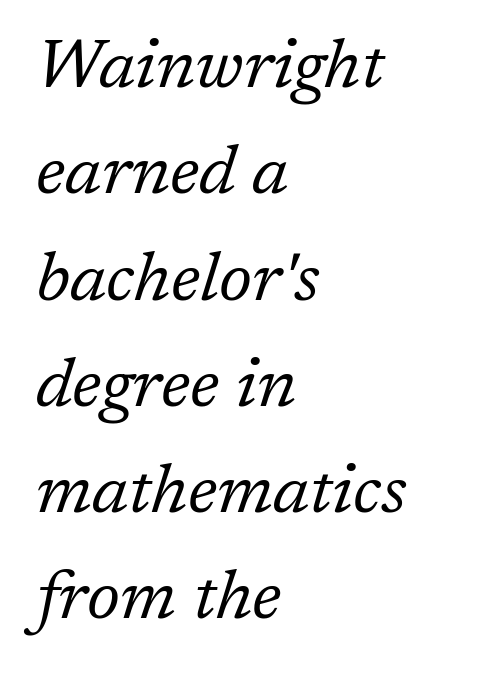
Q: Is the text bold? A: No.
Q: Is the text italic (slanted)? A: Yes, it leans right by about 17 degrees.
Q: Is the typeface a serif or a sans-serif typeface? A: Serif.
Q: Is the text underlined? A: No.
Q: How is the paragraph aligned? A: Left-aligned.
Q: Is the spacing between letters normal or unusually wide? A: Normal.
Q: Is the spacing between lines tight, normal or loose? A: Normal.
Q: Width (condensed, normal, or wide)? A: Normal.
Q: Stroke contrast? A: Low.
Q: x-height? A: Medium.
Q: Monospaced? A: No.
